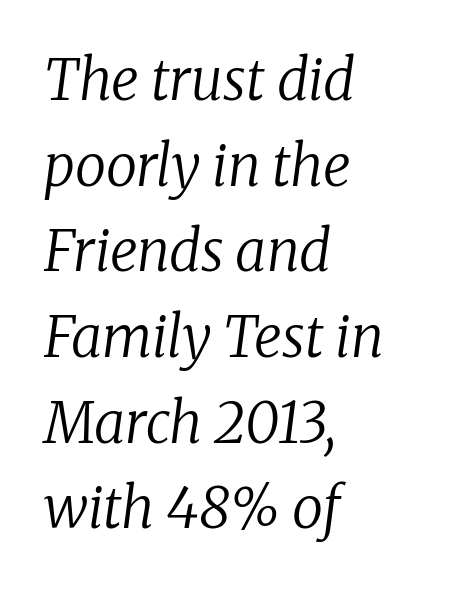
Q: Is the text bold? A: No.
Q: Is the text italic (slanted)? A: Yes, it leans right by about 8 degrees.
Q: Is the typeface a serif or a sans-serif typeface? A: Serif.
Q: Is the text underlined? A: No.
Q: How is the paragraph aligned? A: Left-aligned.
Q: Is the spacing between letters normal or unusually wide? A: Normal.
Q: Is the spacing between lines tight, normal or loose? A: Normal.
Q: Width (condensed, normal, or wide)? A: Normal.
Q: Stroke contrast? A: Low.
Q: x-height? A: Medium.
Q: Monospaced? A: No.
